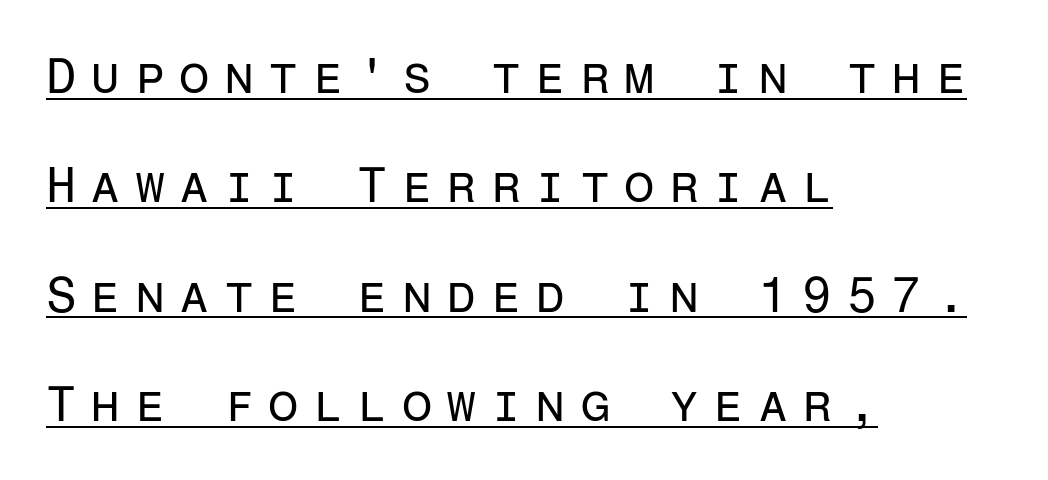
Q: Is the text bold? A: No.
Q: Is the text italic (slanted)? A: No, it is upright.
Q: Is the typeface a serif or a sans-serif typeface? A: Sans-serif.
Q: Is the text underlined? A: Yes.
Q: How is the paragraph aligned? A: Left-aligned.
Q: Is the spacing between letters normal or unusually wide? A: Unusually wide.
Q: Is the spacing between lines tight, normal or loose? A: Loose.
Q: Width (condensed, normal, or wide)? A: Normal.
Q: Stroke contrast? A: Low.
Q: x-height? A: Medium.
Q: Monospaced? A: Yes.
